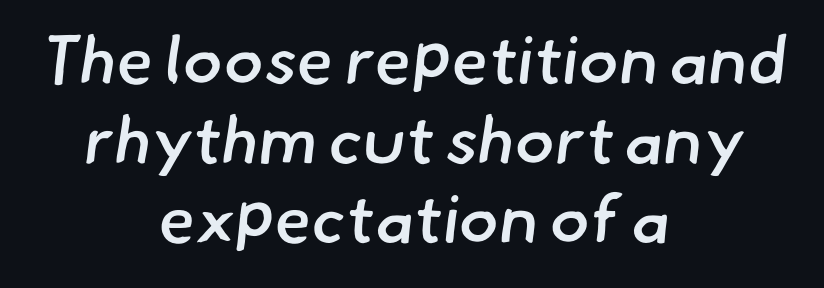
Characters follow at the spacing the type designer built in. Nobody drew a line under any word here. Where is the straight margin? There isn't one; the lines are centered. Are there feet on the stems? There aren't — it's a sans. Spacing verdict: proportional, widths tailored to each character. Notice the strokes are somewhat thickened but not fully heavy: this is a semibold.
